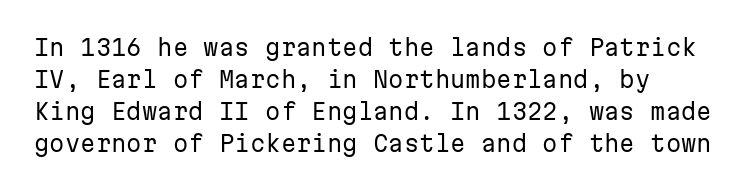
The image shows 22 px text type, upright; set normal line spacing (1.45x), normal letter spacing, not underlined.
